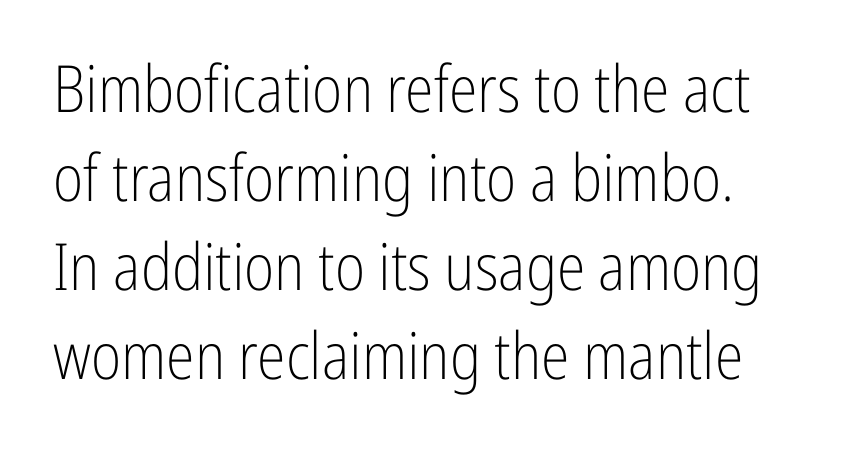
The rendering uses natural spacing where letterforms have individual widths. This is roman type, the default non-slanted kind. Horizontal bands of white between lines are of average thickness. This is sans-serif lettering, the kind often seen on screens and signage. The passage shown has conventional tracking throughout.
